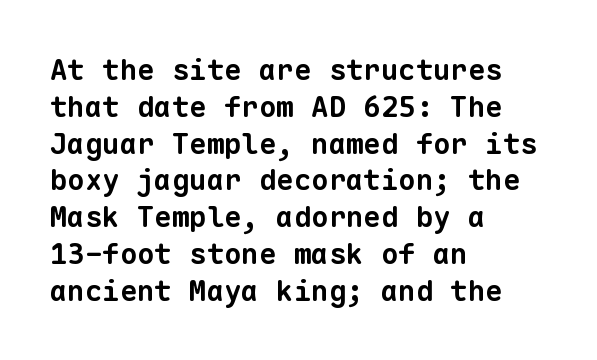
{"serif": "no", "bold": "yes", "weight": "bold", "width": "normal", "stroke_contrast": "low", "x_height": "medium", "monospaced": "yes", "underline": "no", "align": "left", "line_spacing": "normal", "line_spacing_ratio": 1.27, "letter_spacing": "normal", "letter_spacing_em": 0.0, "glyph_px": 29}
